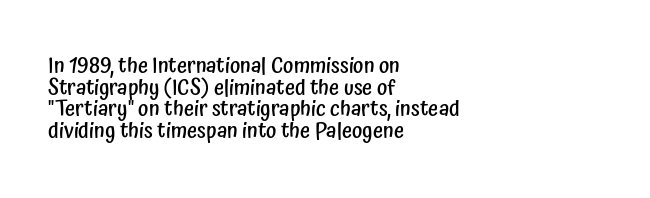
The image shows 22 px text type, upright; set left-aligned, tight line spacing (0.98x), normal letter spacing, not underlined.
